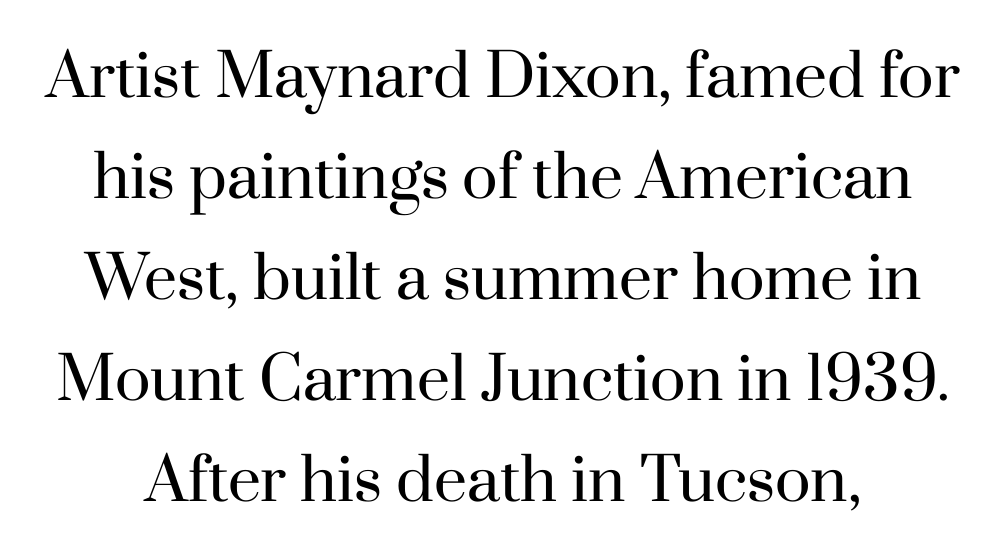
{"serif": "yes", "italic": "no", "bold": "no", "weight": "regular", "width": "normal", "stroke_contrast": "high", "x_height": "small", "monospaced": "no", "underline": "no", "line_spacing_ratio": 1.71, "letter_spacing": "normal", "letter_spacing_em": 0.0, "glyph_px": 59}
